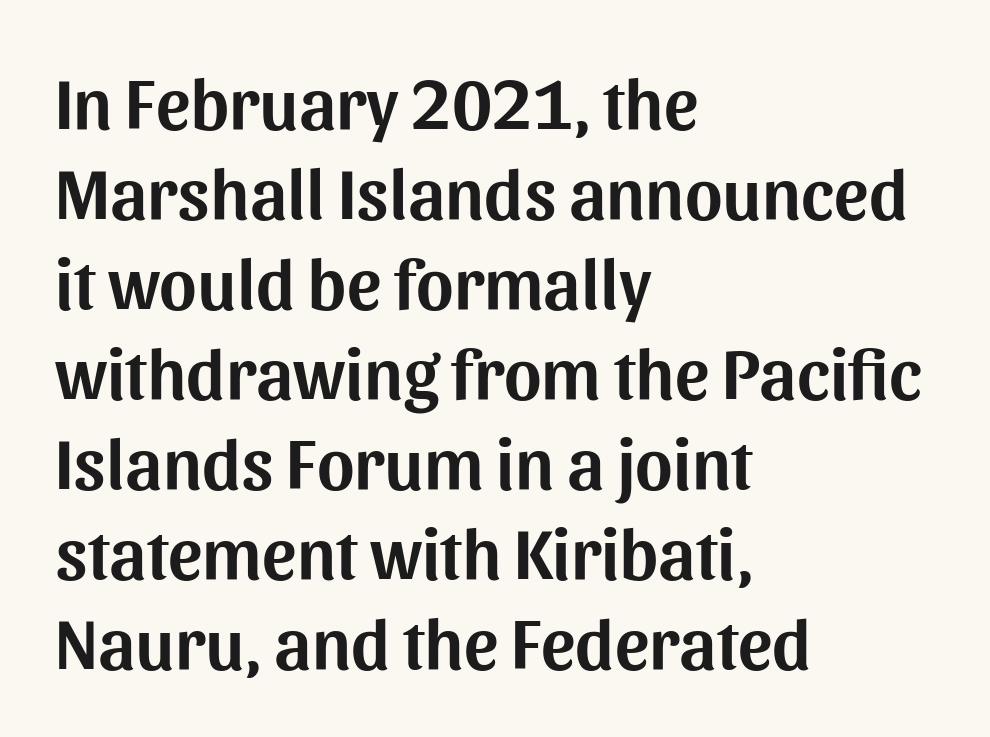
{"serif": "no", "italic": "no", "width": "normal", "stroke_contrast": "medium", "x_height": "medium", "monospaced": "no", "underline": "no", "align": "left", "line_spacing": "normal", "line_spacing_ratio": 1.25, "letter_spacing": "normal", "letter_spacing_em": 0.0, "glyph_px": 72}
